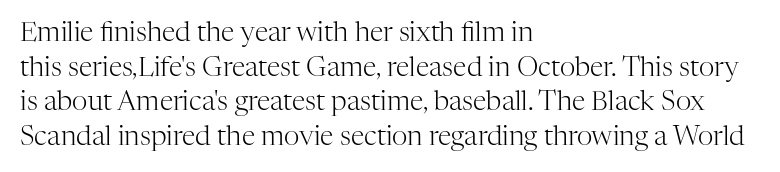
The image shows 27 px text type, upright; set left-aligned, normal line spacing (1.28x), normal letter spacing, not underlined.
